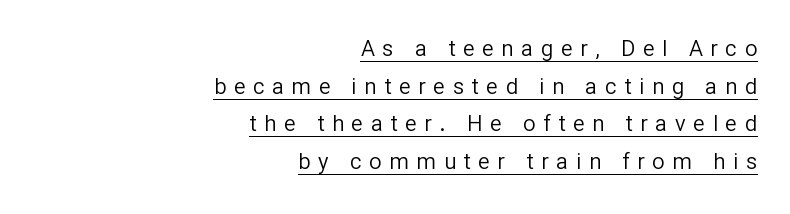
Q: Is the text bold? A: No.
Q: Is the text italic (slanted)? A: No, it is upright.
Q: Is the text underlined? A: Yes.
Q: How is the paragraph aligned? A: Right-aligned.
Q: Is the spacing between letters normal or unusually wide? A: Unusually wide.
